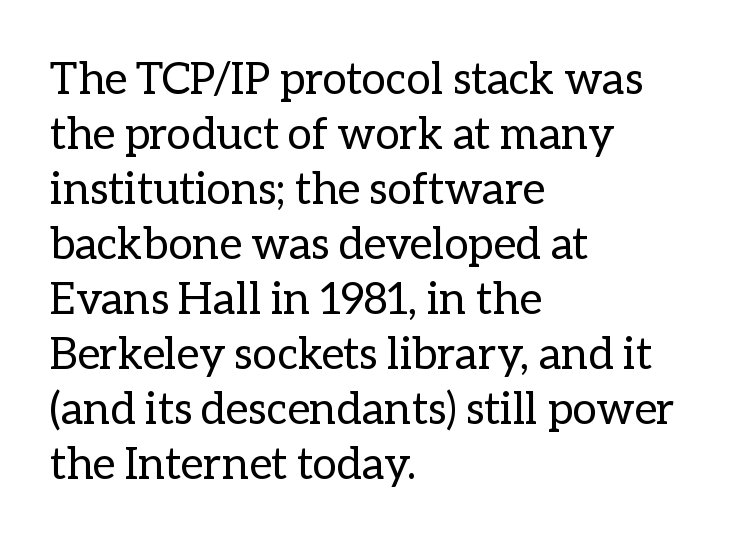
Letter spacing: default. Every row of glyphs begins at an identical x-position on the left. Interline gaps are of average width in this sample. Is this a fixed-width face? No — the glyphs have proportional, varying widths. Decoration check: the copy has no underline. The characters are drawn with everyday or finer stroke widths.
